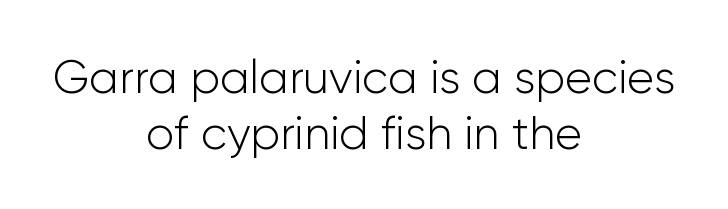
{"serif": "no", "italic": "no", "bold": "no", "weight": "light", "width": "normal", "stroke_contrast": "low", "x_height": "medium", "monospaced": "no", "underline": "no", "align": "center", "line_spacing_ratio": 1.21, "letter_spacing": "normal", "letter_spacing_em": 0.0, "glyph_px": 46}
